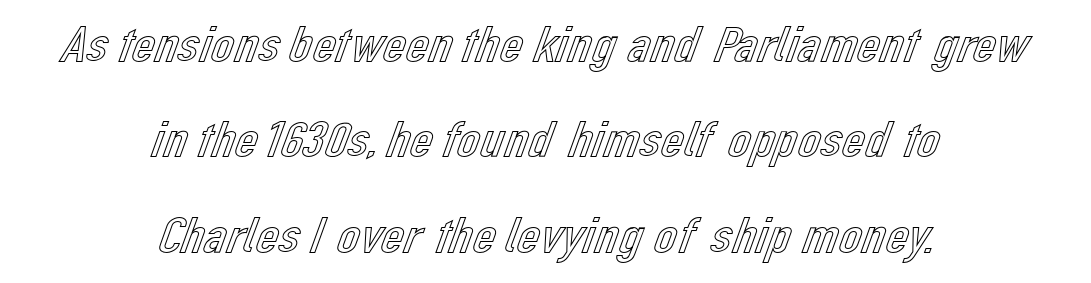
Q: Is the text italic (slanted)? A: Yes.
Q: Is the text underlined? A: No.
Q: How is the paragraph aligned? A: Centered.
Q: Is the spacing between letters normal or unusually wide? A: Normal.
Q: Width (condensed, normal, or wide)? A: Normal.
Q: x-height? A: Medium.
Q: Monospaced? A: No.
